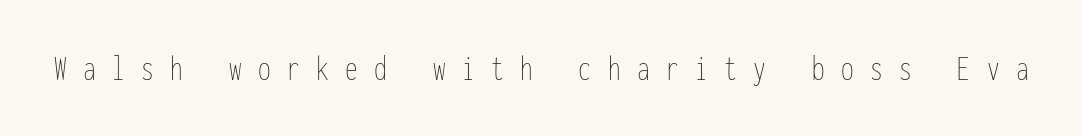
Bare-footed words on every line. The letters march in equal steps, a hallmark of fixed-pitch type. The typography opts for an upright posture over an oblique one. Words appear elongated and porous because spacing is wide. The typeface has the unassuming heft of standard copy or less.
